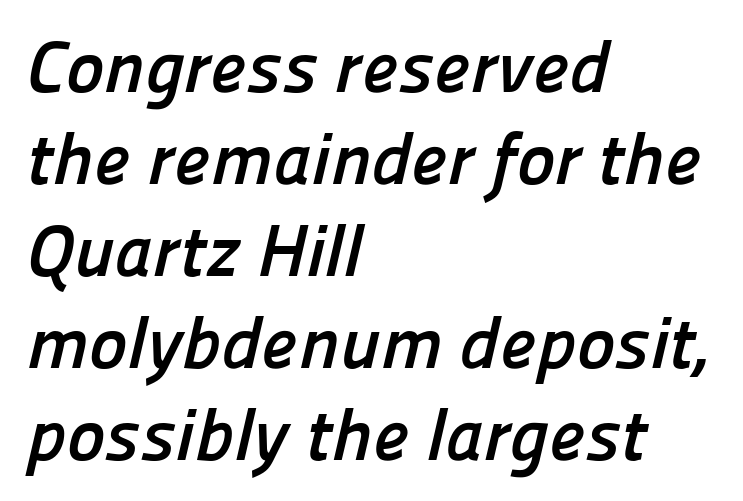
Q: Is the text bold? A: Yes.
Q: Is the typeface a serif or a sans-serif typeface? A: Sans-serif.
Q: Is the text underlined? A: No.
Q: How is the paragraph aligned? A: Left-aligned.
Q: Is the spacing between letters normal or unusually wide? A: Normal.
Q: Is the spacing between lines tight, normal or loose? A: Normal.
Q: Width (condensed, normal, or wide)? A: Normal.
Q: Stroke contrast? A: Low.
Q: x-height? A: Medium.
Q: Monospaced? A: No.
